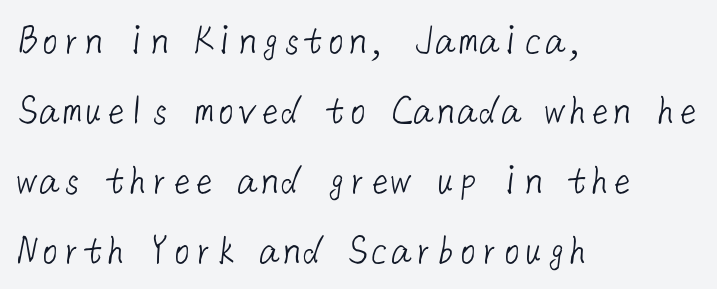
Q: Is the text bold? A: No.
Q: Is the typeface a serif or a sans-serif typeface? A: Sans-serif.
Q: Is the text underlined? A: No.
Q: How is the paragraph aligned? A: Left-aligned.
Q: Is the spacing between letters normal or unusually wide? A: Normal.
Q: Is the spacing between lines tight, normal or loose? A: Normal.
Q: Width (condensed, normal, or wide)? A: Normal.
Q: Stroke contrast? A: Low.
Q: x-height? A: Medium.
